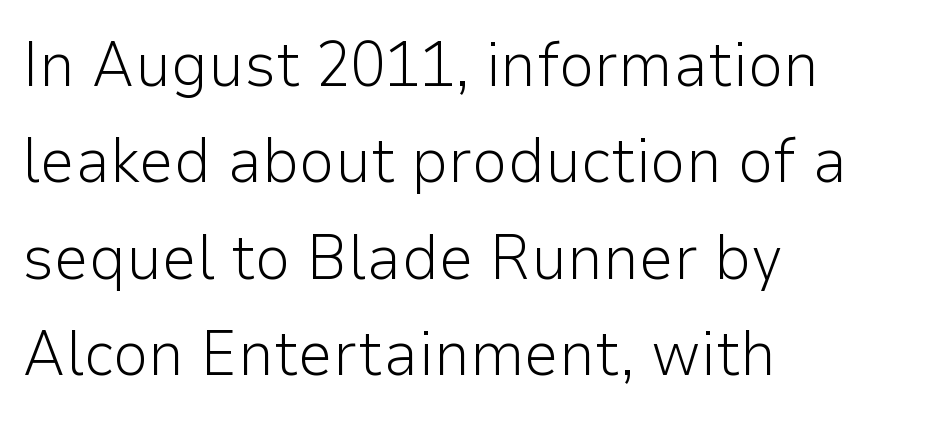
The image shows 63 px light sans-serif type, upright; set left-aligned, normal line spacing (1.53x), normal letter spacing, not underlined; low stroke contrast and a medium x-height.
